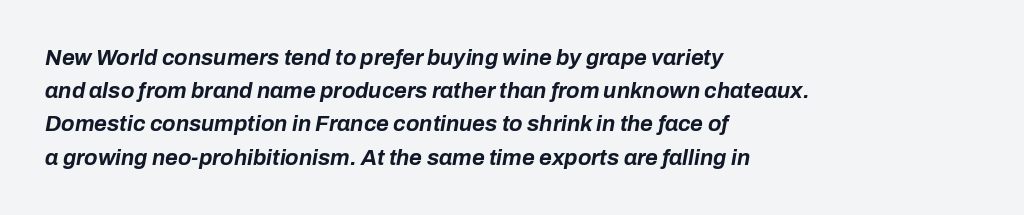
{"italic": "yes", "lean": "right", "slant_degrees": 10, "bold": "yes", "underline": "no", "align": "left", "line_spacing": "normal", "line_spacing_ratio": 1.51, "letter_spacing": "normal", "letter_spacing_em": 0.0, "glyph_px": 22}
